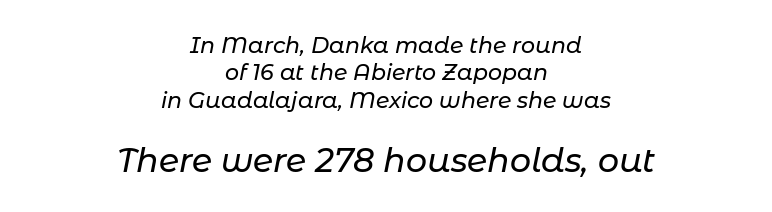
Does the copy run flush right? No — it is centered line by line. Underlining? Definitely not there. Baseline-to-baseline distance is the conventional proportion of letter height. Looks like regular typesetting: each glyph gets only the width it needs.
